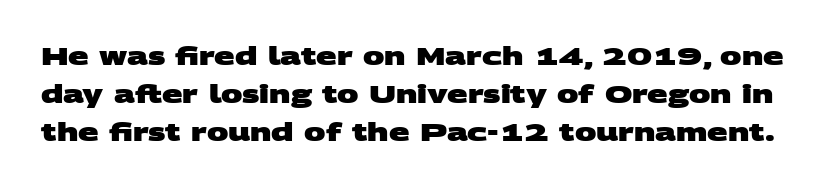
Here the glyphs are tracked normally, forming tight word shapes. Nobody drew a line under any word here. Vertically, the passage feels balanced, rows spaced as you'd expect. The characters look thick and weighty, a clear bold.
